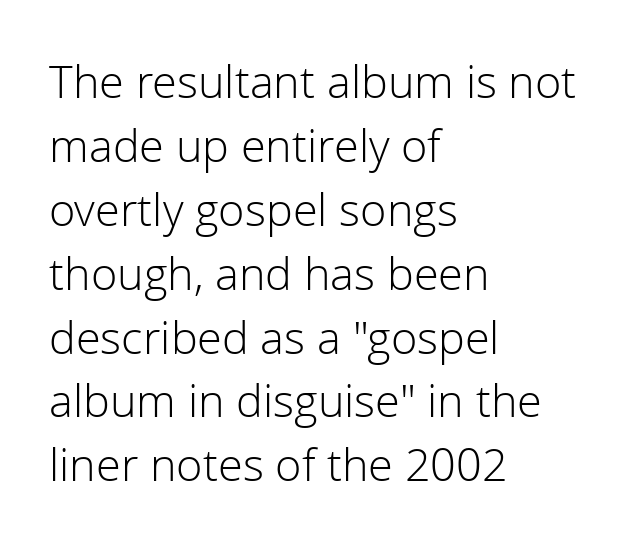
The image shows 45 px light sans-serif type, upright; set left-aligned, normal line spacing (1.42x), normal letter spacing, not underlined; a medium x-height.
